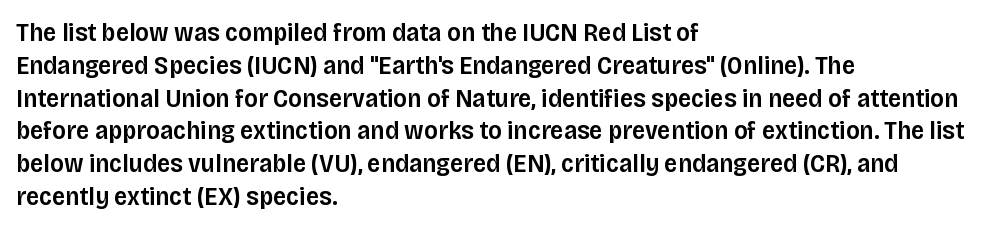
Q: Is the text bold? A: Semi-bold.
Q: Is the text italic (slanted)? A: No, it is upright.
Q: Is the text underlined? A: No.
Q: How is the paragraph aligned? A: Left-aligned.
Q: Is the spacing between letters normal or unusually wide? A: Normal.
Q: Is the spacing between lines tight, normal or loose? A: Normal.
